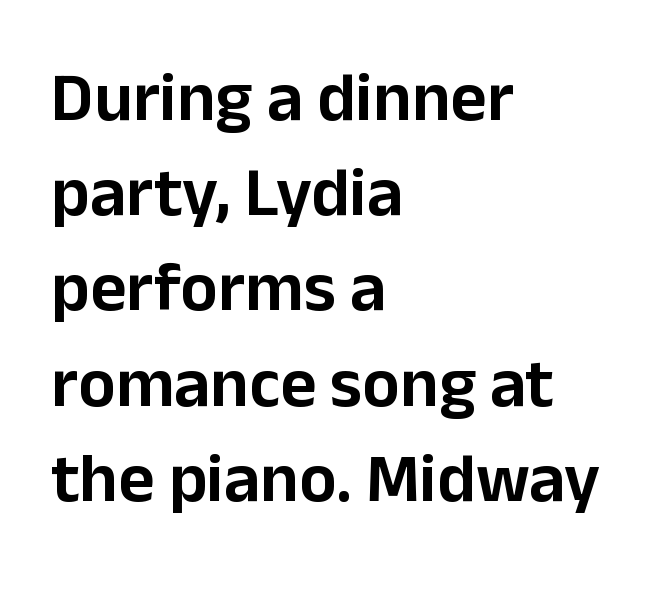
The image shows 70 px sans-serif type, upright; set left-aligned, normal line spacing (1.36x), normal letter spacing, not underlined; low stroke contrast and a medium x-height.
